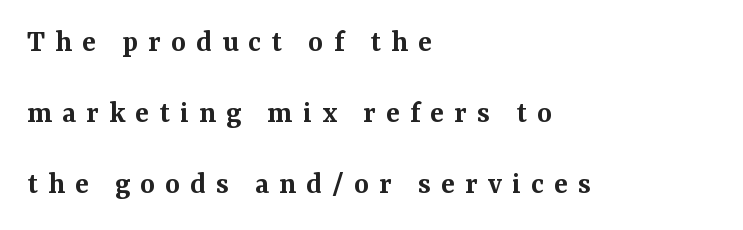
{"serif": "yes", "italic": "no", "bold": "semi", "weight": "semibold", "width": "normal", "stroke_contrast": "medium", "x_height": "medium", "monospaced": "no", "underline": "no", "align": "left", "line_spacing": "loose", "line_spacing_ratio": 2.22, "letter_spacing": "wide", "letter_spacing_em": 0.31, "glyph_px": 32}
